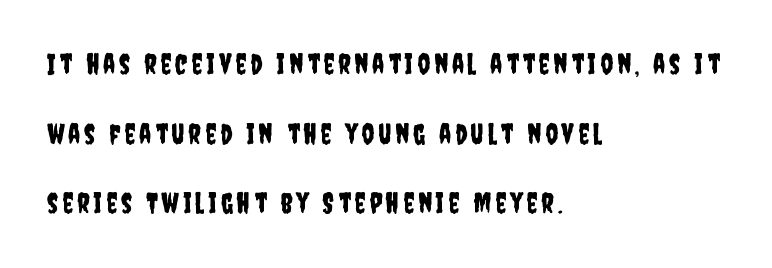
Q: Is the text italic (slanted)? A: No, it is upright.
Q: Is the typeface a serif or a sans-serif typeface? A: Sans-serif.
Q: Is the text underlined? A: No.
Q: How is the paragraph aligned? A: Left-aligned.
Q: Is the spacing between lines tight, normal or loose? A: Loose.
Q: Width (condensed, normal, or wide)? A: Condensed.
Q: Stroke contrast? A: Low.
Q: x-height? A: Large.
Q: Monospaced? A: No.
